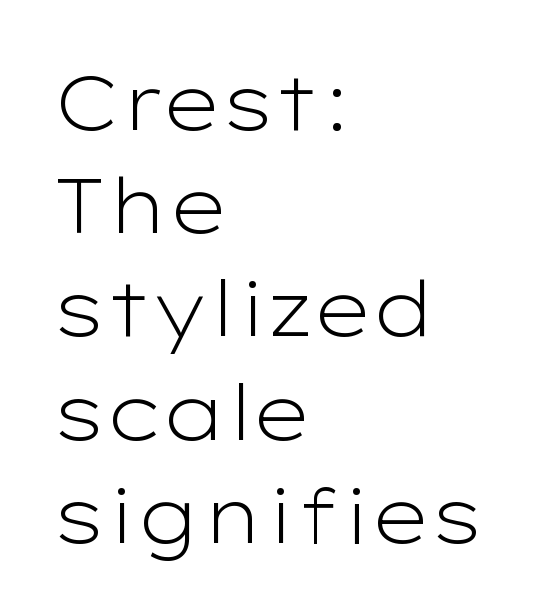
{"serif": "no", "italic": "no", "bold": "no", "weight": "light", "width": "wide", "stroke_contrast": "low", "x_height": "medium", "monospaced": "no", "underline": "no", "align": "left", "line_spacing": "normal", "line_spacing_ratio": 1.34, "letter_spacing": "normal", "letter_spacing_em": 0.0, "glyph_px": 77}
